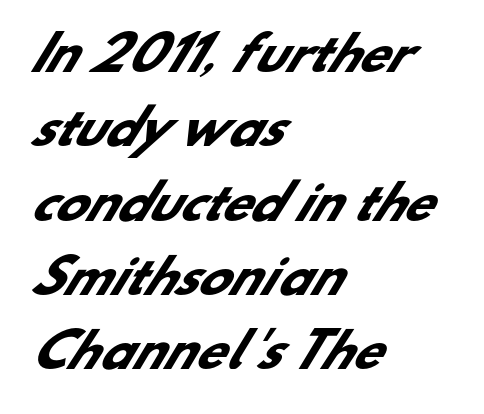
The image shows 47 px heavy sans-serif type; set left-aligned, normal line spacing (1.58x), normal letter spacing, not underlined; low stroke contrast and a small x-height.
